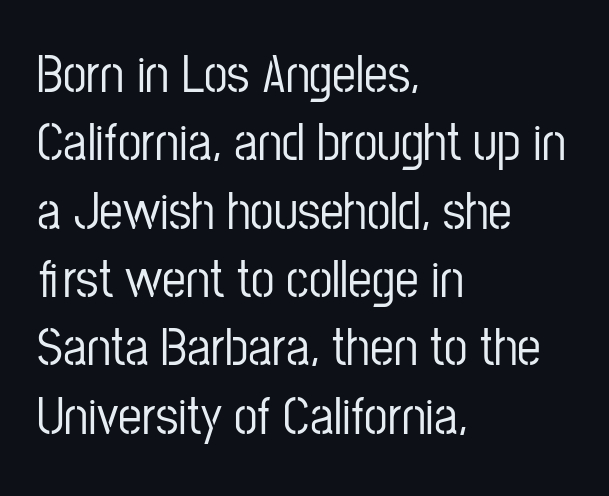
Q: Is the text italic (slanted)? A: No, it is upright.
Q: Is the typeface a serif or a sans-serif typeface? A: Sans-serif.
Q: Is the text underlined? A: No.
Q: How is the paragraph aligned? A: Left-aligned.
Q: Is the spacing between letters normal or unusually wide? A: Normal.
Q: Is the spacing between lines tight, normal or loose? A: Normal.
Q: Width (condensed, normal, or wide)? A: Condensed.
Q: Stroke contrast? A: Low.
Q: x-height? A: Medium.
Q: Monospaced? A: No.
